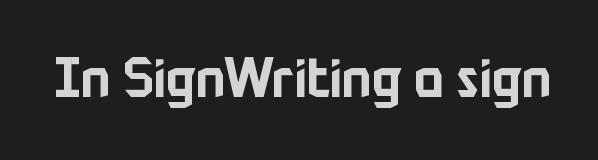
The letters carry no serifs — their stems end cleanly without finishing strokes. Words appear dense and cohesive because spacing is normal. Spacing verdict: proportional, widths tailored to each character. No italicization has been applied; the sample stays upright. The strip under each line holds only bare page.
